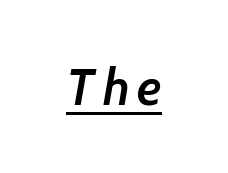
Spacing verdict: proportional, widths tailored to each character. Classification — sans serif. The passage shown is underscored from start to finish. This is the in-between weight designers call semibold or demi.
